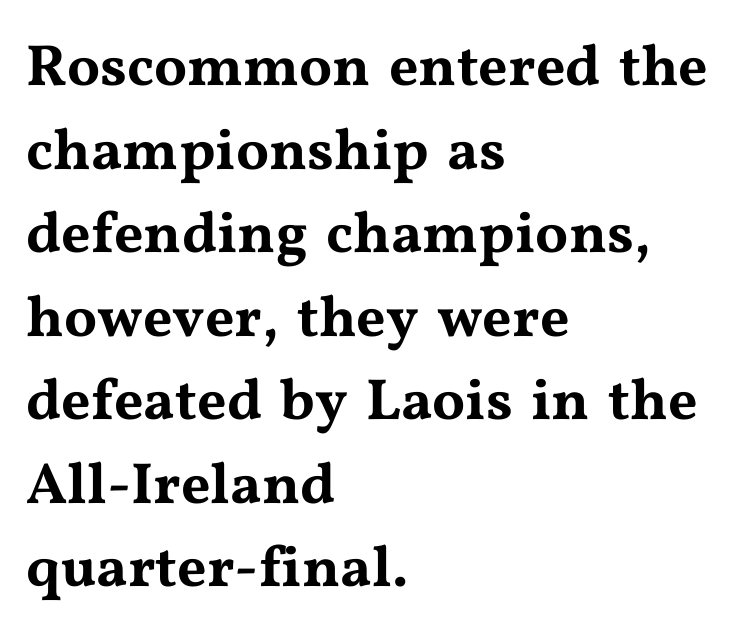
The paragraph has a hard left edge and a soft right edge. Here the designer chose a conventional face with non-uniform glyph widths. Small tapered or slab feet sit at the stroke ends, so this counts as serif. Standard letterfit; no display-style spreading of the glyphs. Lines of text with bare space underneath.
